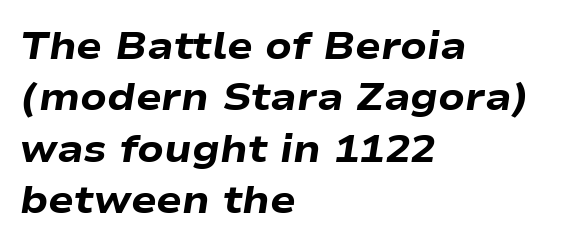
The letterforms sit shoulder to shoulder at normal distance. Proportional: the letters do not fall into vertical columns. These words are printed bold, with thick strokes throughout. The leading is moderate, giving the passage an even texture. Typeset ragged right — the left edge is the straight one.
